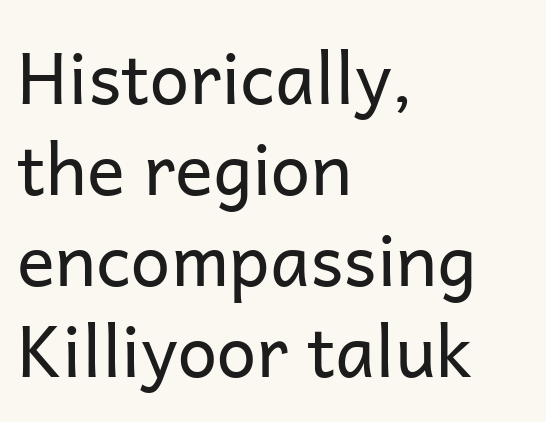
{"serif": "no", "italic": "no", "bold": "no", "weight": "regular", "width": "normal", "stroke_contrast": "low", "x_height": "medium", "monospaced": "no", "underline": "no", "align": "left", "line_spacing": "normal", "line_spacing_ratio": 1.28, "letter_spacing": "normal", "letter_spacing_em": 0.0, "glyph_px": 71}
